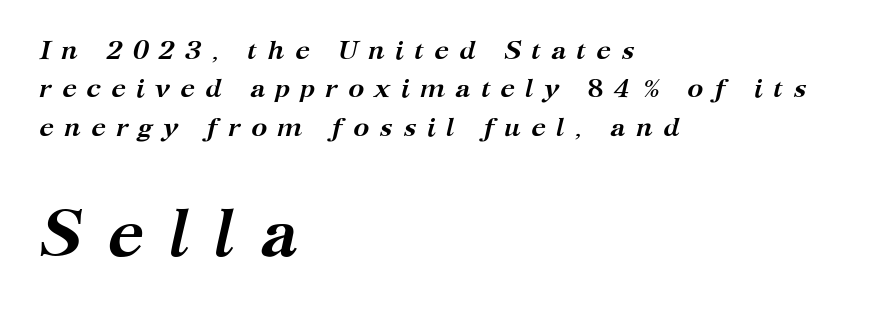
Q: Is the text bold? A: Yes.
Q: Is the text italic (slanted)? A: Yes, it leans right by about 12 degrees.
Q: Is the typeface a serif or a sans-serif typeface? A: Serif.
Q: Is the text underlined? A: No.
Q: How is the paragraph aligned? A: Left-aligned.
Q: Is the spacing between letters normal or unusually wide? A: Unusually wide.
Q: Is the spacing between lines tight, normal or loose? A: Normal.
Q: Which block of text is set in a larger size, the first (top) or the second (bottom)? A: The second (bottom) one.
Q: Width (condensed, normal, or wide)? A: Normal.
Q: Stroke contrast? A: Medium.
Q: x-height? A: Medium.
Q: Monospaced? A: No.
